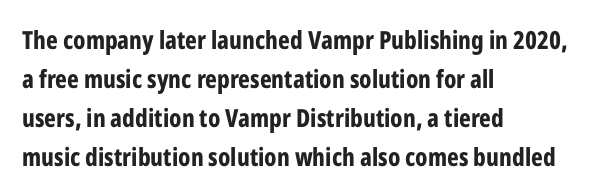
{"italic": "no", "bold": "yes", "underline": "no", "align": "left", "line_spacing": "normal", "line_spacing_ratio": 1.56, "letter_spacing": "normal", "letter_spacing_em": 0.0, "glyph_px": 25}
